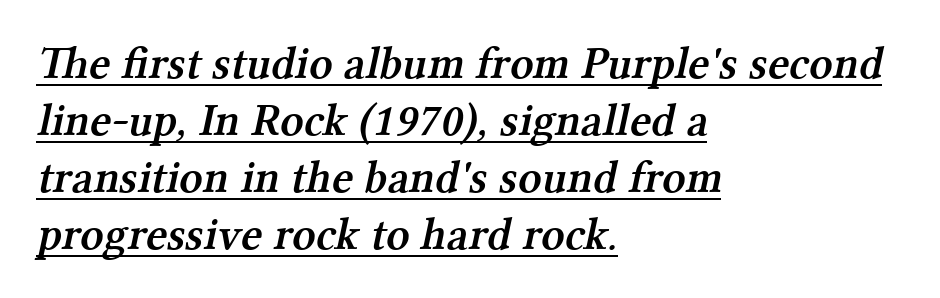
{"serif": "yes", "bold": "semi", "weight": "semibold", "width": "normal", "stroke_contrast": "medium", "x_height": "medium", "monospaced": "no", "underline": "yes", "align": "left", "line_spacing_ratio": 1.24, "letter_spacing": "normal", "letter_spacing_em": 0.0, "glyph_px": 46}
